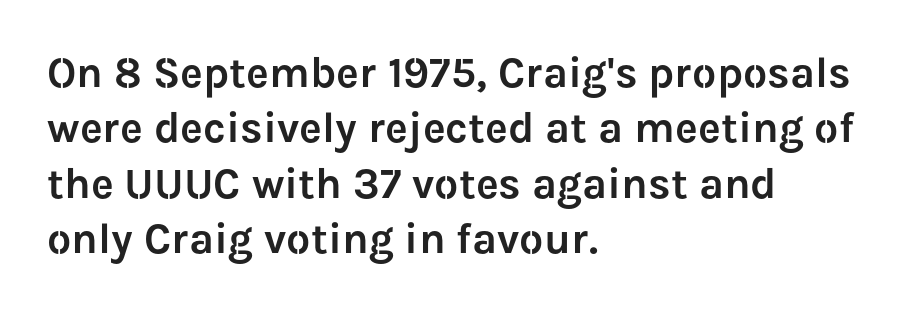
Q: Is the text italic (slanted)? A: No, it is upright.
Q: Is the typeface a serif or a sans-serif typeface? A: Sans-serif.
Q: Is the text underlined? A: No.
Q: How is the paragraph aligned? A: Left-aligned.
Q: Is the spacing between letters normal or unusually wide? A: Normal.
Q: Is the spacing between lines tight, normal or loose? A: Normal.
Q: Width (condensed, normal, or wide)? A: Normal.
Q: Stroke contrast? A: Low.
Q: x-height? A: Medium.
Q: Monospaced? A: No.
